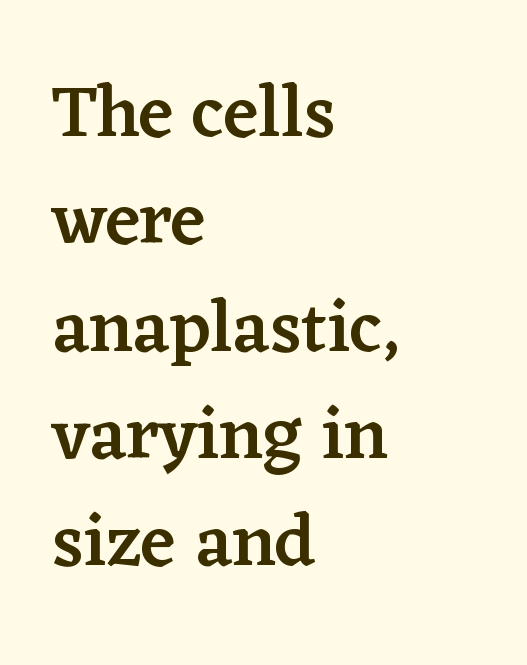
Note the varied advance widths — an 'i' is clearly narrower than an 'm'. Rule under the text: the space is simply empty. Stems and bowls a touch heavier than normal — semibold. The rag falls on the right side of this text block.
